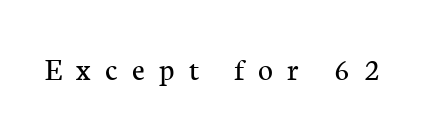
Q: Is the text bold? A: No.
Q: Is the text italic (slanted)? A: No, it is upright.
Q: Is the typeface a serif or a sans-serif typeface? A: Serif.
Q: Is the text underlined? A: No.
Q: Is the spacing between letters normal or unusually wide? A: Unusually wide.
Q: Width (condensed, normal, or wide)? A: Normal.
Q: Stroke contrast? A: Low.
Q: x-height? A: Medium.
Q: Monospaced? A: No.
